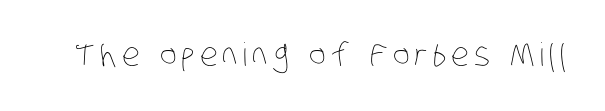
{"bold": "no", "weight": "thin", "width": "condensed", "stroke_contrast": "low", "x_height": "large", "monospaced": "no", "underline": "no", "glyph_px": 32}
